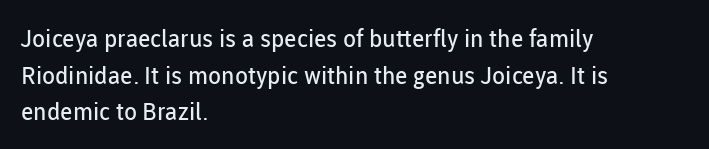
The image shows 24 px text type, upright; set left-aligned, normal line spacing (1.53x), normal letter spacing, not underlined.
